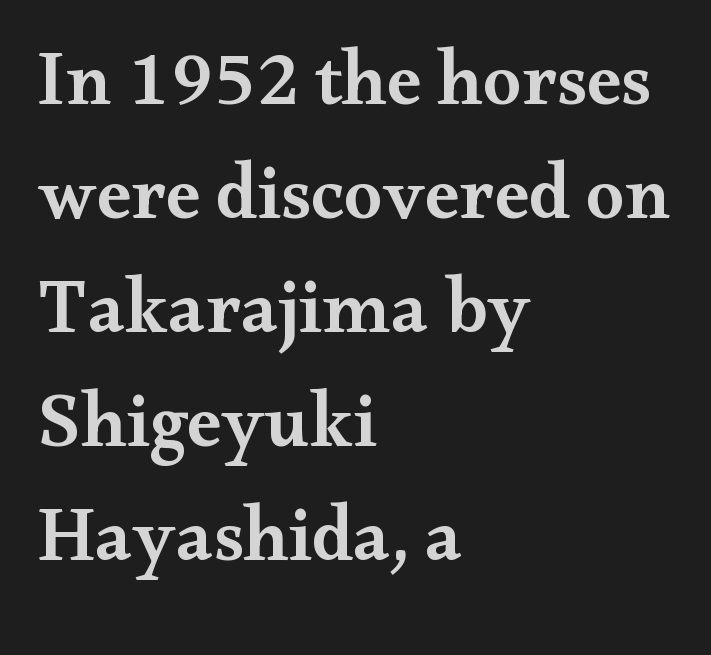
{"serif": "yes", "italic": "no", "bold": "semi", "weight": "semibold", "width": "wide", "stroke_contrast": "medium", "x_height": "small", "monospaced": "no", "underline": "no", "align": "left", "line_spacing": "normal", "line_spacing_ratio": 1.48, "letter_spacing": "normal", "letter_spacing_em": 0.0, "glyph_px": 77}
